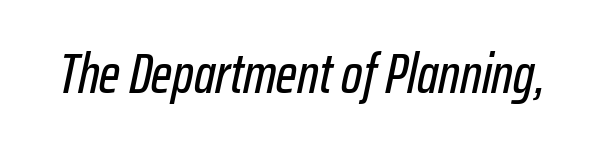
The image shows 56 px condensed type, italic (leaning right); set normal letter spacing, not underlined; low stroke contrast and a medium x-height.
